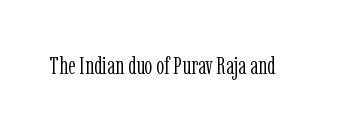
The rendering keeps characters at their native spacing. The font sits on the lighter half of the weight spectrum, regular included. Quick note: underline off. Is there any slant? The stems are plumb.
